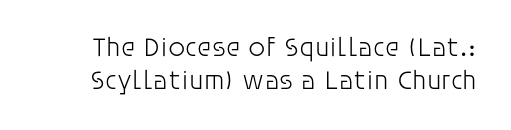
Q: Is the text bold? A: No.
Q: Is the text italic (slanted)? A: No, it is upright.
Q: Is the text underlined? A: No.
Q: Is the spacing between letters normal or unusually wide? A: Normal.
